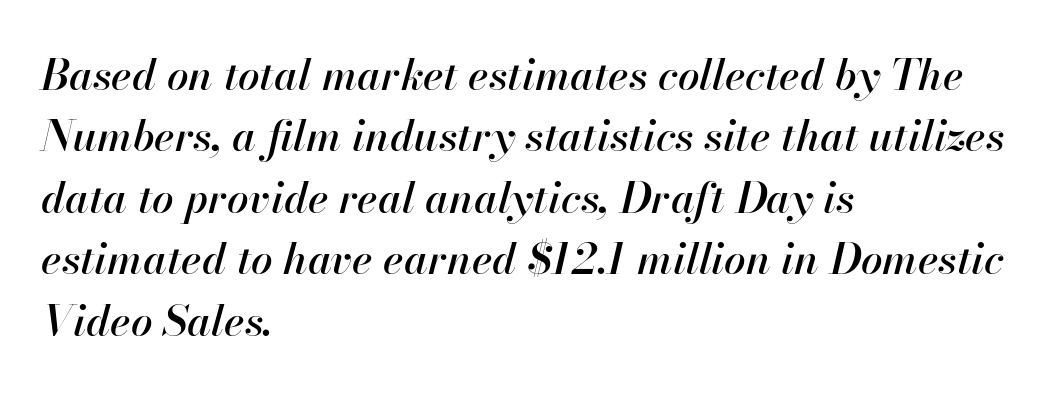
The image shows 43 px text type, italic (leaning right); set left-aligned, normal line spacing (1.43x), normal letter spacing, not underlined; high stroke contrast and a small x-height.
